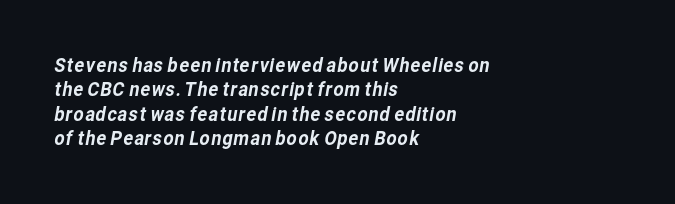
Q: Is the text underlined? A: No.
Q: How is the paragraph aligned? A: Left-aligned.
Q: Is the spacing between letters normal or unusually wide? A: Normal.
